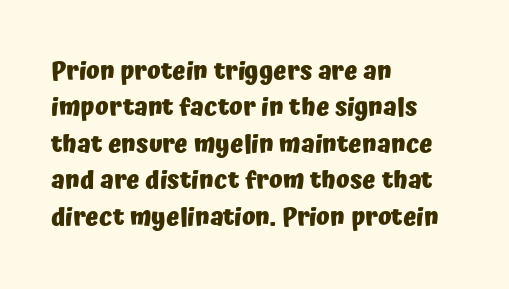
The letters are bold, with thick, heavy strokes. If you measured baseline to baseline, you'd find a middling distance. Posture: straight, roman, zero tilt. No word sits above an underline.
